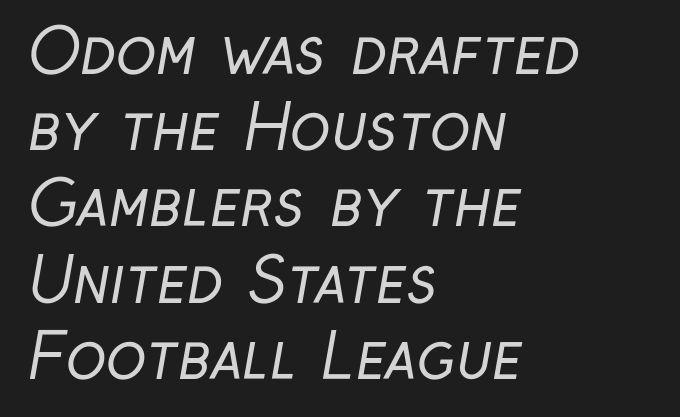
{"serif": "no", "bold": "no", "weight": "regular", "width": "condensed", "stroke_contrast": "low", "x_height": "medium", "monospaced": "no", "underline": "no", "align": "left", "line_spacing": "normal", "line_spacing_ratio": 1.25, "letter_spacing": "normal", "letter_spacing_em": 0.0, "glyph_px": 61}
